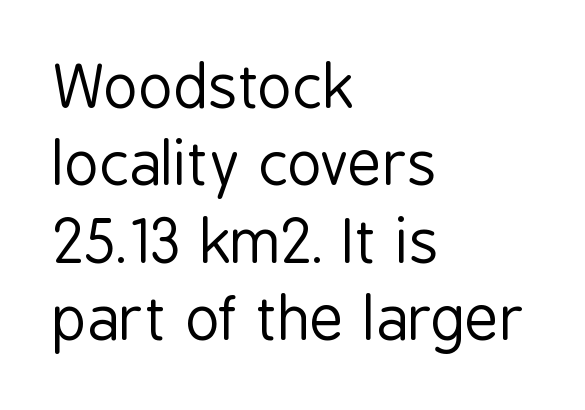
Line starts are locked; line ends wander. The passage shown is typed in a proportional face where columns would drift. How are the letters spaced? Ordinarily, with no added tracking. Weight: regular or lighter. Note: no serifs on the glyphs.
